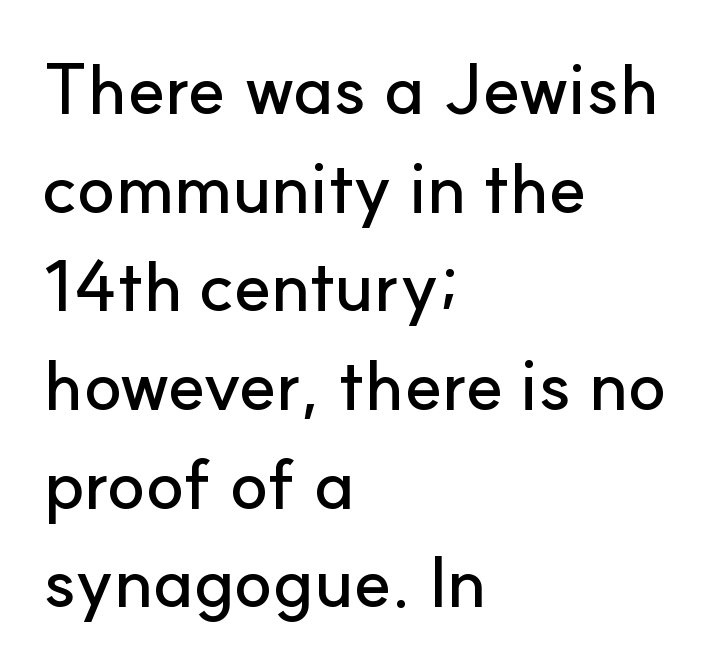
{"serif": "no", "italic": "no", "width": "normal", "stroke_contrast": "low", "x_height": "small", "monospaced": "no", "underline": "no", "align": "left", "line_spacing": "normal", "line_spacing_ratio": 1.39, "letter_spacing": "normal", "letter_spacing_em": 0.0, "glyph_px": 71}
